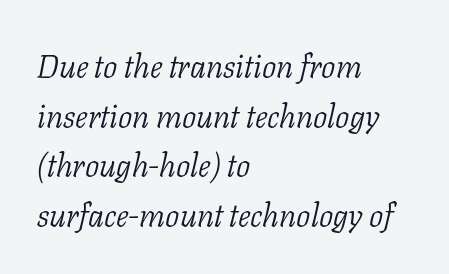
{"serif": "yes", "italic": "yes", "lean": "right", "slant_degrees": 11, "bold": "no", "weight": "light", "width": "normal", "stroke_contrast": "low", "x_height": "medium", "monospaced": "no", "underline": "no", "align": "left", "line_spacing": "normal", "line_spacing_ratio": 1.55, "letter_spacing": "normal", "letter_spacing_em": 0.0, "glyph_px": 32}
